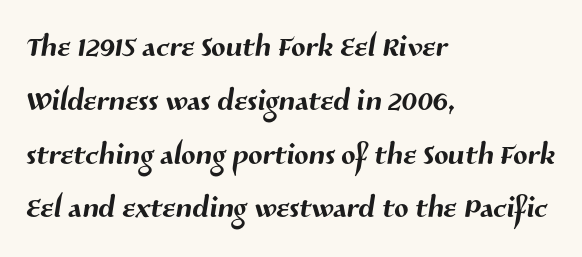
The tracking reads as untouched default to a designer's eye. A typesetter would call this leading conventional body-copy spacing. Proportional: the letters do not fall into vertical columns. Nope, no serifs anywhere on these letters. Short and long lines alike share a common starting point at left. Just letters on the line, the space beneath them empty.
